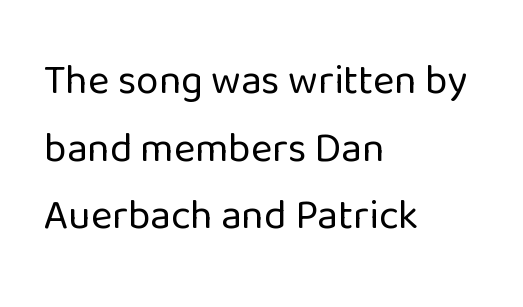
Each line starts at the same left margin while the right side varies. Honestly, there is no underline to notice here at all. A typesetter would mark this as roman, not italic. Check where the strokes stop: nothing finishes them off — pure sans. Bold? No — there's no thickening of the strokes. Nobody touched the tracking dial on this one.
